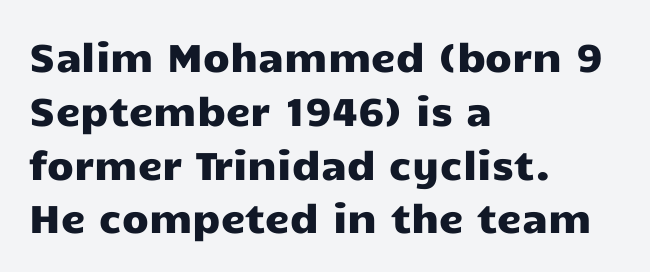
{"serif": "no", "italic": "no", "width": "wide", "stroke_contrast": "low", "x_height": "medium", "monospaced": "no", "underline": "no", "align": "left", "line_spacing": "normal", "line_spacing_ratio": 1.38, "letter_spacing": "normal", "letter_spacing_em": 0.0, "glyph_px": 39}
